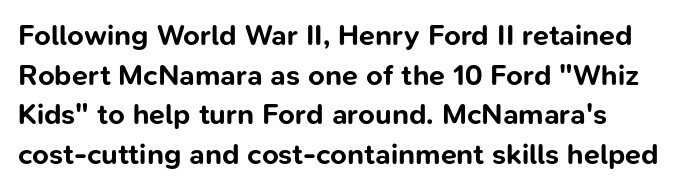
{"serif": "no", "italic": "no", "bold": "yes", "weight": "bold", "width": "normal", "stroke_contrast": "low", "x_height": "medium", "monospaced": "no", "underline": "no", "align": "left", "line_spacing": "normal", "line_spacing_ratio": 1.37, "letter_spacing": "normal", "letter_spacing_em": 0.0, "glyph_px": 29}
